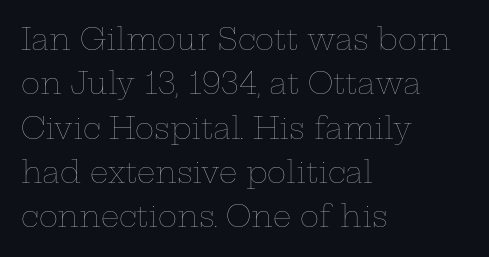
Q: Is the text bold? A: No.
Q: Is the text italic (slanted)? A: No, it is upright.
Q: Is the text underlined? A: No.
Q: How is the paragraph aligned? A: Left-aligned.
Q: Is the spacing between letters normal or unusually wide? A: Normal.
Q: Is the spacing between lines tight, normal or loose? A: Normal.
Q: Width (condensed, normal, or wide)? A: Wide.
Q: Stroke contrast? A: Low.
Q: x-height? A: Medium.
Q: Monospaced? A: No.
